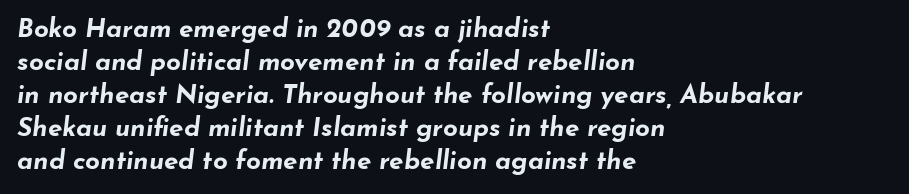
Q: Is the text bold? A: Yes.
Q: Is the text italic (slanted)? A: Yes, it leans right by about 7 degrees.
Q: Is the text underlined? A: No.
Q: How is the paragraph aligned? A: Left-aligned.
Q: Is the spacing between letters normal or unusually wide? A: Normal.
Q: Is the spacing between lines tight, normal or loose? A: Normal.
